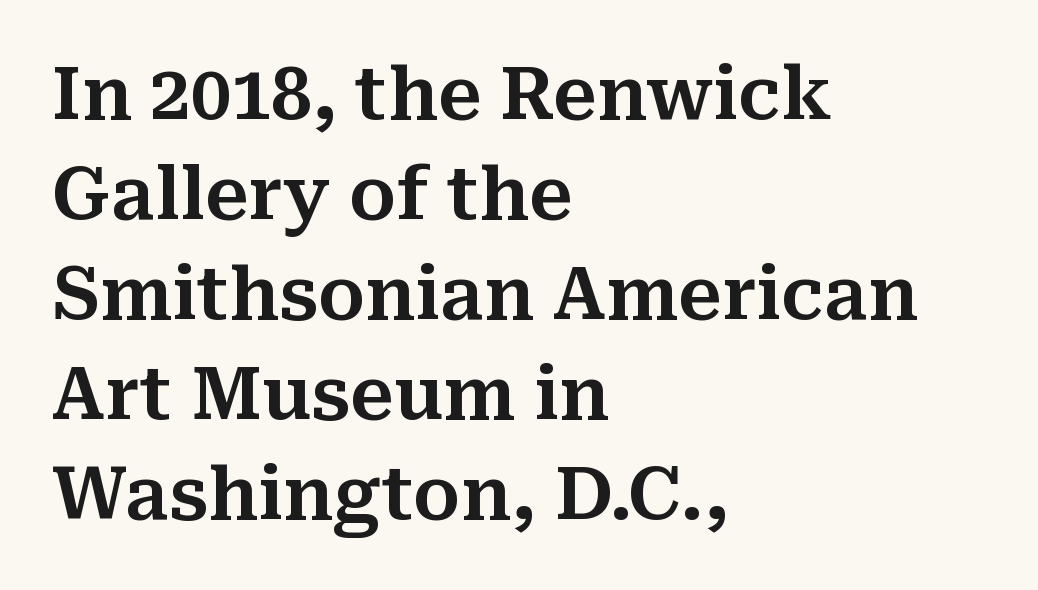
Q: Is the text italic (slanted)? A: No, it is upright.
Q: Is the typeface a serif or a sans-serif typeface? A: Serif.
Q: Is the text underlined? A: No.
Q: How is the paragraph aligned? A: Left-aligned.
Q: Is the spacing between letters normal or unusually wide? A: Normal.
Q: Is the spacing between lines tight, normal or loose? A: Normal.
Q: Width (condensed, normal, or wide)? A: Normal.
Q: Stroke contrast? A: Medium.
Q: x-height? A: Medium.
Q: Monospaced? A: No.
